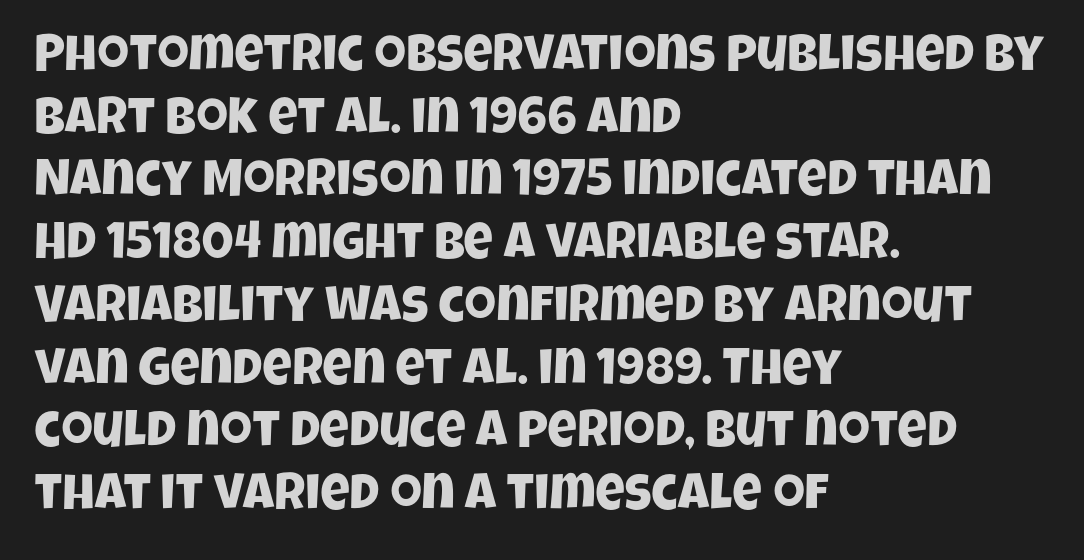
The image shows 51 px condensed sans-serif type; set left-aligned, line spacing 1.23x, normal letter spacing, not underlined; low stroke contrast and a large x-height.
